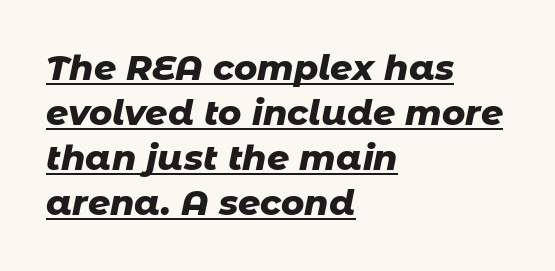
Q: Is the text bold? A: Yes.
Q: Is the text italic (slanted)? A: Yes, it leans right by about 11 degrees.
Q: Is the text underlined? A: Yes.
Q: How is the paragraph aligned? A: Left-aligned.
Q: Is the spacing between letters normal or unusually wide? A: Normal.
Q: Is the spacing between lines tight, normal or loose? A: Normal.
Q: Width (condensed, normal, or wide)? A: Normal.
Q: Stroke contrast? A: Low.
Q: x-height? A: Medium.
Q: Monospaced? A: No.
